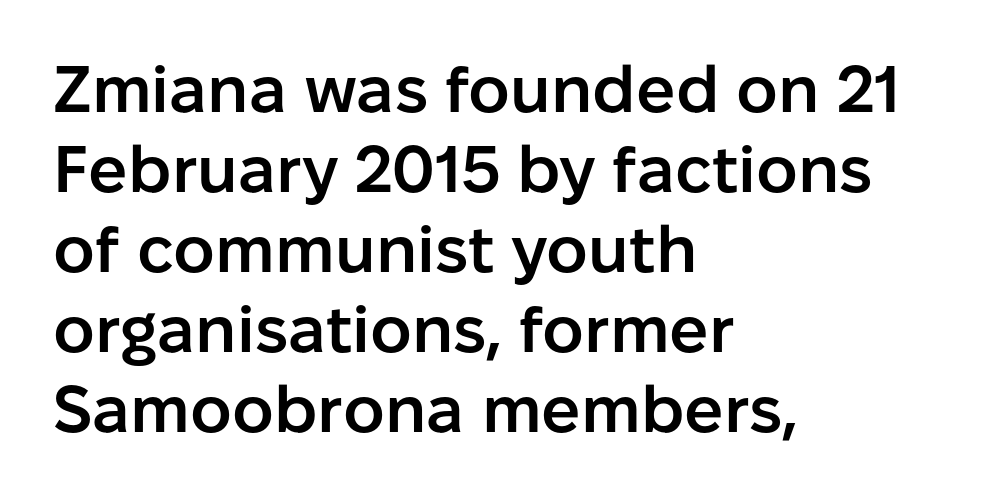
Characters follow at the spacing the type designer built in. Ordinary non-slanted type is in use. Does the weight exceed regular? Yes, but only to semibold. The rendering uses natural spacing where letterforms have individual widths.
